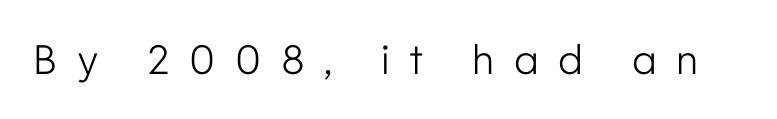
Q: Is the text bold? A: No.
Q: Is the text italic (slanted)? A: No, it is upright.
Q: Is the typeface a serif or a sans-serif typeface? A: Sans-serif.
Q: Is the text underlined? A: No.
Q: Is the spacing between letters normal or unusually wide? A: Unusually wide.
Q: Width (condensed, normal, or wide)? A: Normal.
Q: Stroke contrast? A: Low.
Q: x-height? A: Medium.
Q: Monospaced? A: No.
